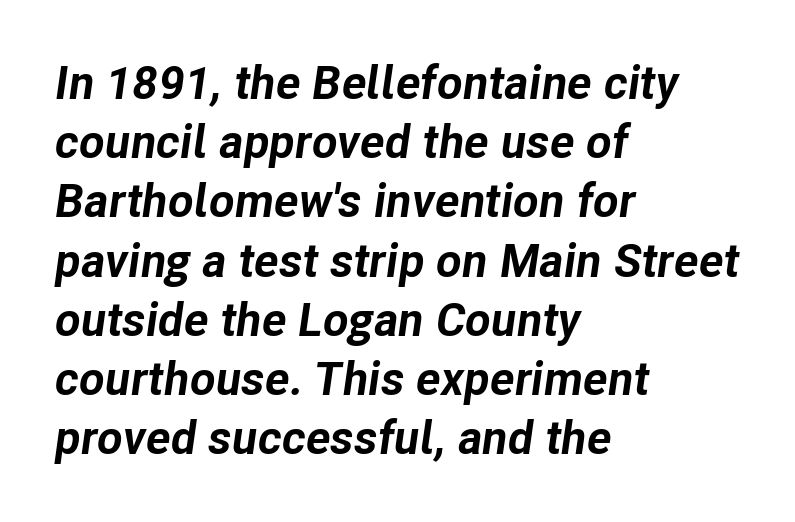
The image shows 47 px bold type, italic (leaning right); set left-aligned, normal line spacing (1.26x), normal letter spacing, not underlined; low stroke contrast and a medium x-height.
